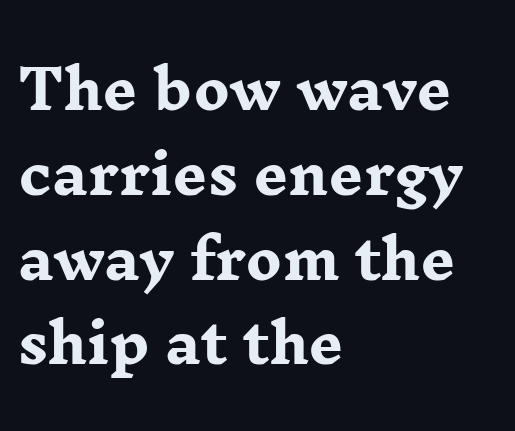
The glyphs are unaccompanied by any horizontal stroke below them. The glyphs in this specimen are seriffed. The compositor pushed each line to the left boundary. The specimen reads as upright at a glance. The letters are bold, with thick, heavy strokes.
